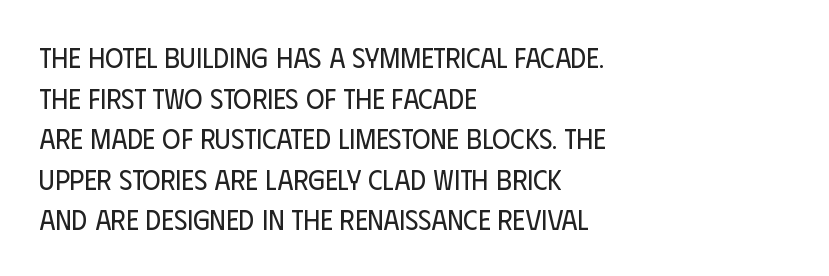
{"serif": "no", "italic": "no", "bold": "no", "weight": "regular", "width": "condensed", "stroke_contrast": "low", "x_height": "large", "monospaced": "no", "underline": "no", "align": "left", "line_spacing": "normal", "line_spacing_ratio": 1.45, "letter_spacing": "normal", "letter_spacing_em": 0.0, "glyph_px": 28}
